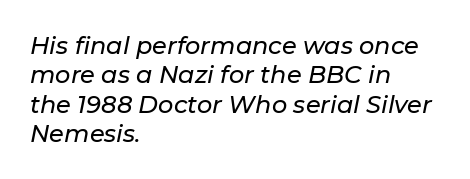
The image shows 24 px text type, italic (leaning right); set left-aligned, line spacing 1.22x, normal letter spacing, not underlined.
